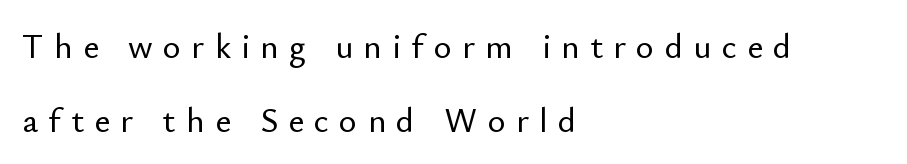
Q: Is the text italic (slanted)? A: No, it is upright.
Q: Is the typeface a serif or a sans-serif typeface? A: Sans-serif.
Q: Is the text underlined? A: No.
Q: How is the paragraph aligned? A: Left-aligned.
Q: Is the spacing between letters normal or unusually wide? A: Unusually wide.
Q: Is the spacing between lines tight, normal or loose? A: Loose.
Q: Width (condensed, normal, or wide)? A: Normal.
Q: Stroke contrast? A: Low.
Q: x-height? A: Small.
Q: Monospaced? A: No.
